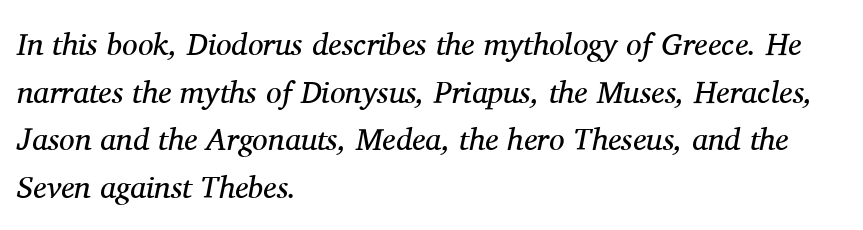
Q: Is the text bold? A: No.
Q: Is the text italic (slanted)? A: Yes, it leans right by about 11 degrees.
Q: Is the typeface a serif or a sans-serif typeface? A: Serif.
Q: Is the text underlined? A: No.
Q: How is the paragraph aligned? A: Left-aligned.
Q: Is the spacing between letters normal or unusually wide? A: Normal.
Q: Is the spacing between lines tight, normal or loose? A: Normal.
Q: Width (condensed, normal, or wide)? A: Normal.
Q: Stroke contrast? A: Medium.
Q: x-height? A: Medium.
Q: Monospaced? A: No.
